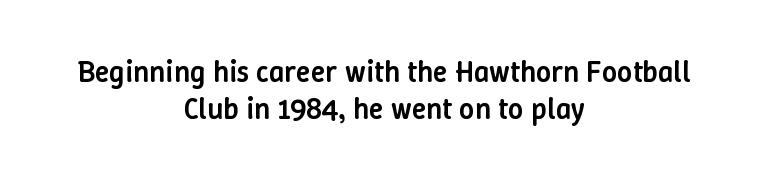
Q: Is the text bold? A: Semi-bold.
Q: Is the text italic (slanted)? A: No, it is upright.
Q: Is the text underlined? A: No.
Q: How is the paragraph aligned? A: Centered.
Q: Is the spacing between letters normal or unusually wide? A: Normal.
Q: Width (condensed, normal, or wide)? A: Normal.
Q: Stroke contrast? A: Low.
Q: x-height? A: Medium.
Q: Monospaced? A: No.
